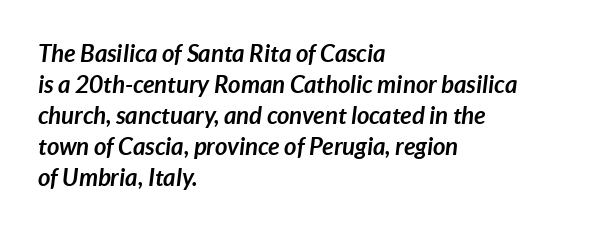
The image shows 24 px bold type, italic (leaning right); set left-aligned, normal line spacing (1.29x), normal letter spacing, not underlined.
